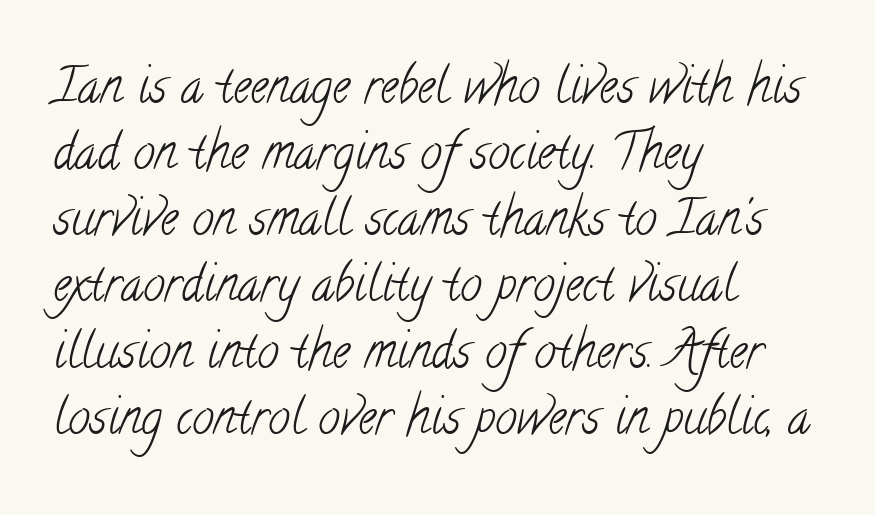
No letter is thick-stroked: the sample isn't bold. Here the designer chose a conventional face with non-uniform glyph widths. Rule under the text: the space is simply empty. Does the leading feel generous? No, just average.
